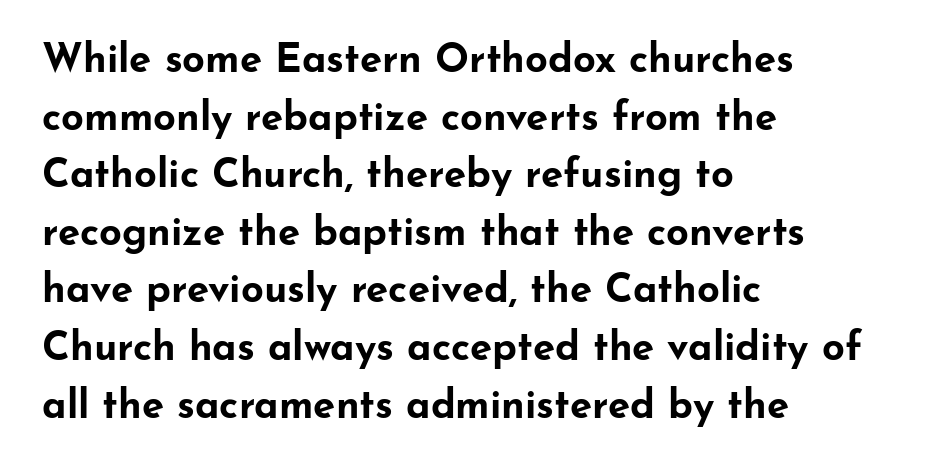
These lines stack with their left ends in a neat column. The glyphs in this specimen are sans serif. This sample uses an upright cut, with every glyph sitting square on the baseline. Heavy-handed strokes throughout: this text is bold. How would I describe the line gaps? Plain and ordinary.
